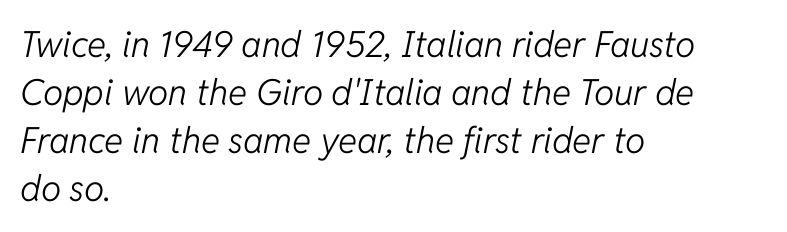
{"italic": "yes", "lean": "right", "slant_degrees": 11, "bold": "no", "weight": "light", "width": "normal", "stroke_contrast": "low", "x_height": "medium", "monospaced": "no", "underline": "no", "align": "left", "line_spacing": "normal", "line_spacing_ratio": 1.33, "letter_spacing": "normal", "letter_spacing_em": 0.0, "glyph_px": 36}
